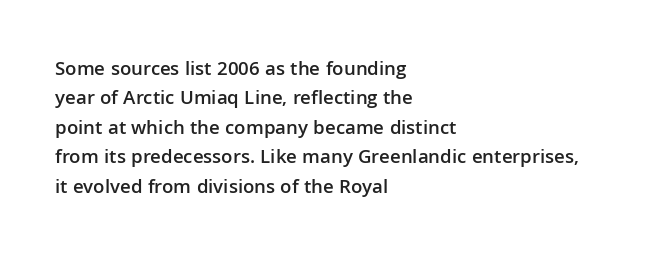
{"italic": "no", "bold": "semi", "underline": "no", "align": "left", "line_spacing": "normal", "line_spacing_ratio": 1.47, "letter_spacing": "normal", "letter_spacing_em": 0.0, "glyph_px": 20}
